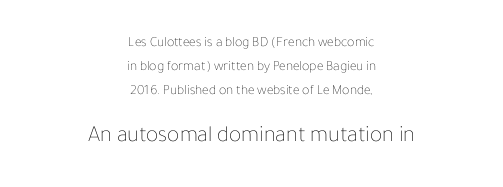
Q: Is the text bold? A: No.
Q: Is the text italic (slanted)? A: No, it is upright.
Q: Is the text underlined? A: No.
Q: How is the paragraph aligned? A: Centered.
Q: Is the spacing between letters normal or unusually wide? A: Normal.
Q: Which block of text is set in a larger size, the first (top) or the second (bottom)? A: The second (bottom) one.
